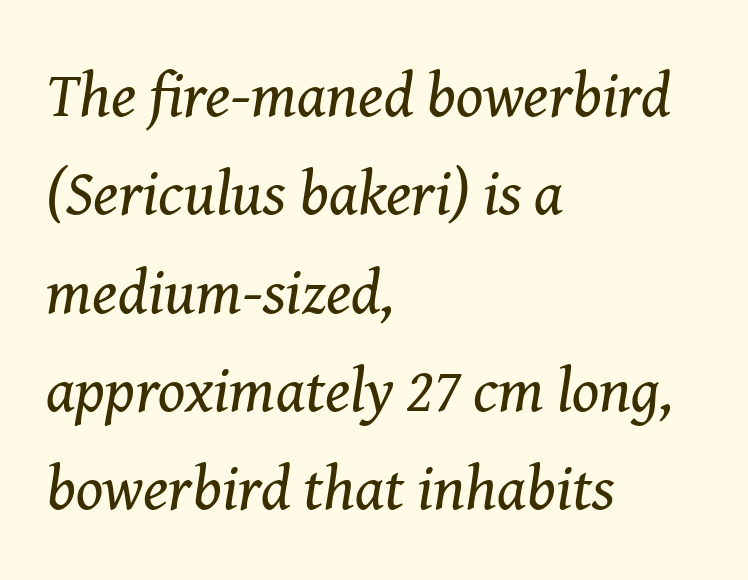
The image shows 63 px regular-weight serif type, italic (leaning right); set left-aligned, normal line spacing (1.56x), normal letter spacing, not underlined; medium stroke contrast and a medium x-height.
